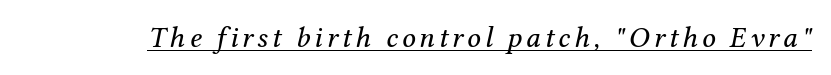
The image shows 30 px regular-weight serif type, italic (leaning right); set underlined; medium stroke contrast and a medium x-height.
